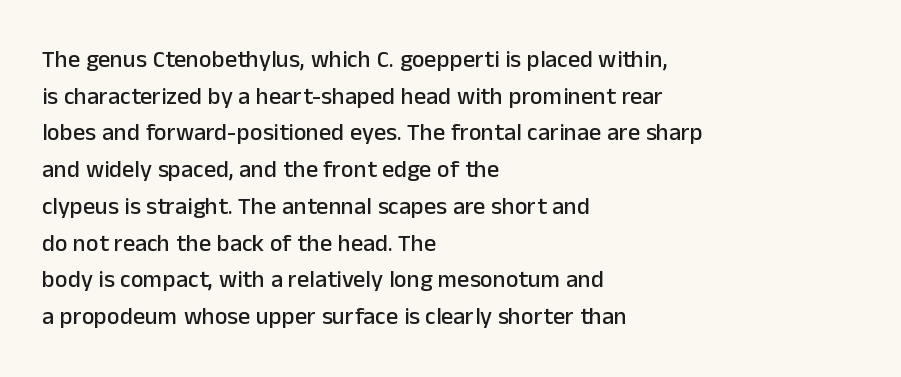
The image shows 24 px text type, upright; set left-aligned, normal line spacing (1.53x), normal letter spacing, not underlined.
